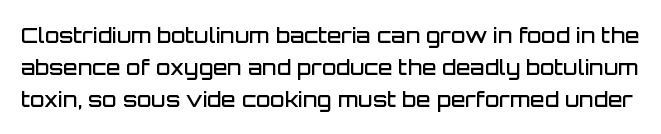
Nope, not italic — everything's standing straight. A bare baseline throughout the passage. How heavy is the stroke? Medium-heavy — a semibold, shy of bold. Reading down the column, the eye jumps a familiar distance to each next line. Caption: standard tracking, unaltered.
